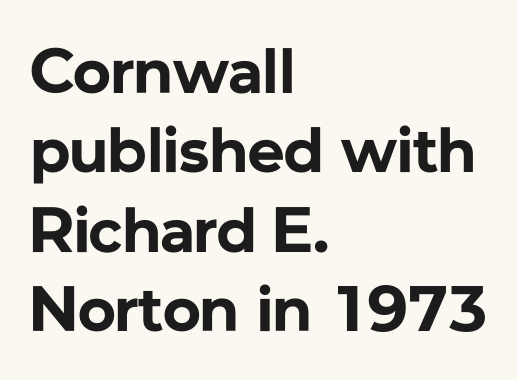
On the weight axis this lands at bold, roughly 700. The compositor pushed each line to the left boundary. The area under the type is left untouched. There is no visible air inserted between adjacent glyphs.
